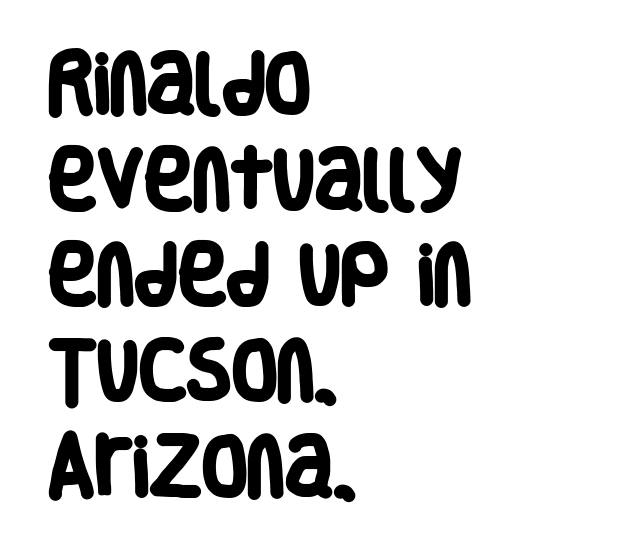
{"serif": "no", "bold": "yes", "weight": "heavy", "width": "condensed", "stroke_contrast": "low", "x_height": "large", "monospaced": "no", "underline": "no", "align": "left", "line_spacing": "normal", "line_spacing_ratio": 1.45, "letter_spacing": "normal", "letter_spacing_em": 0.0, "glyph_px": 66}
